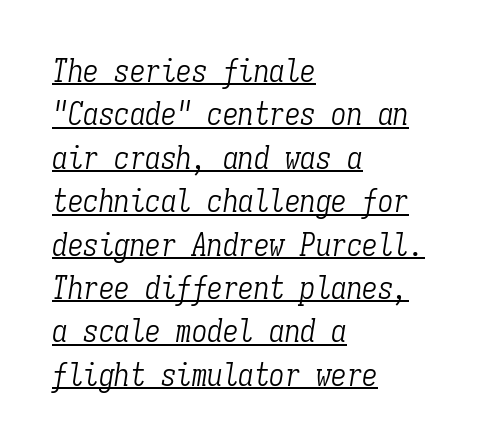
The image shows 31 px light, condensed serif type, italic (leaning right), monospaced; set left-aligned, normal line spacing (1.4x), normal letter spacing, underlined; low stroke contrast and a medium x-height.
